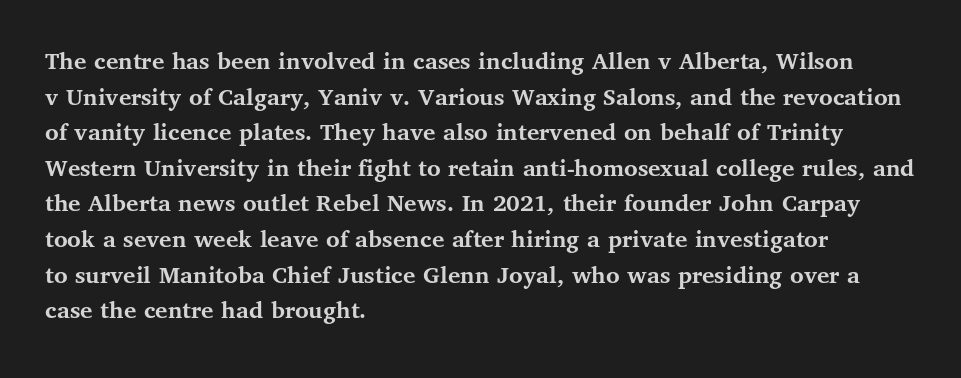
Q: Is the text bold? A: Yes.
Q: Is the text italic (slanted)? A: No, it is upright.
Q: Is the text underlined? A: No.
Q: How is the paragraph aligned? A: Left-aligned.
Q: Is the spacing between letters normal or unusually wide? A: Normal.
Q: Is the spacing between lines tight, normal or loose? A: Normal.
